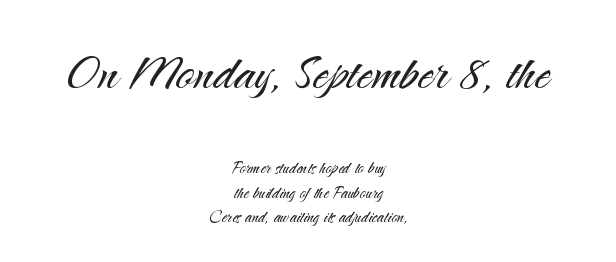
{"serif": "no", "bold": "no", "weight": "light", "width": "normal", "stroke_contrast": "medium", "x_height": "small", "monospaced": "no", "underline": "no", "align": "center", "line_spacing_ratio": 1.17, "letter_spacing": "normal", "letter_spacing_em": 0.0, "larger_block": "first", "size_ratio": 2.95, "glyph_px": 62}
